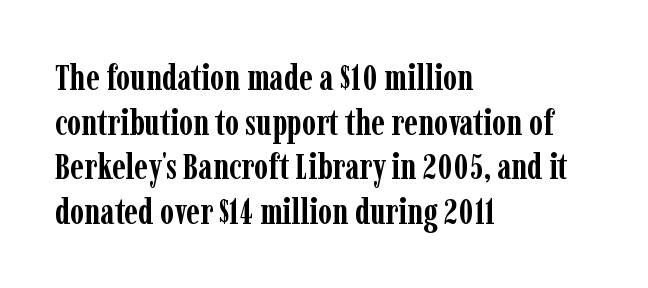
Q: Is the text bold? A: Yes.
Q: Is the text italic (slanted)? A: No, it is upright.
Q: Is the typeface a serif or a sans-serif typeface? A: Serif.
Q: Is the text underlined? A: No.
Q: How is the paragraph aligned? A: Left-aligned.
Q: Is the spacing between letters normal or unusually wide? A: Normal.
Q: Width (condensed, normal, or wide)? A: Condensed.
Q: Stroke contrast? A: Low.
Q: x-height? A: Medium.
Q: Monospaced? A: No.
